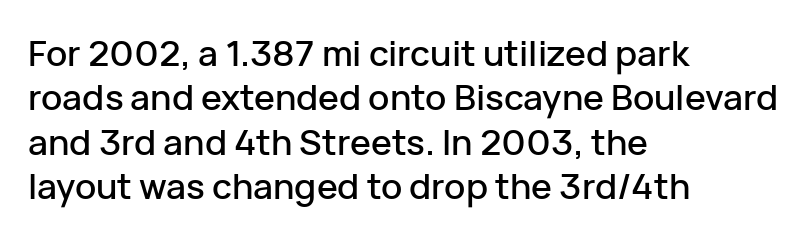
{"serif": "no", "italic": "no", "width": "normal", "stroke_contrast": "low", "x_height": "medium", "monospaced": "no", "underline": "no", "align": "left", "line_spacing": "normal", "line_spacing_ratio": 1.27, "letter_spacing": "normal", "letter_spacing_em": 0.0, "glyph_px": 35}
